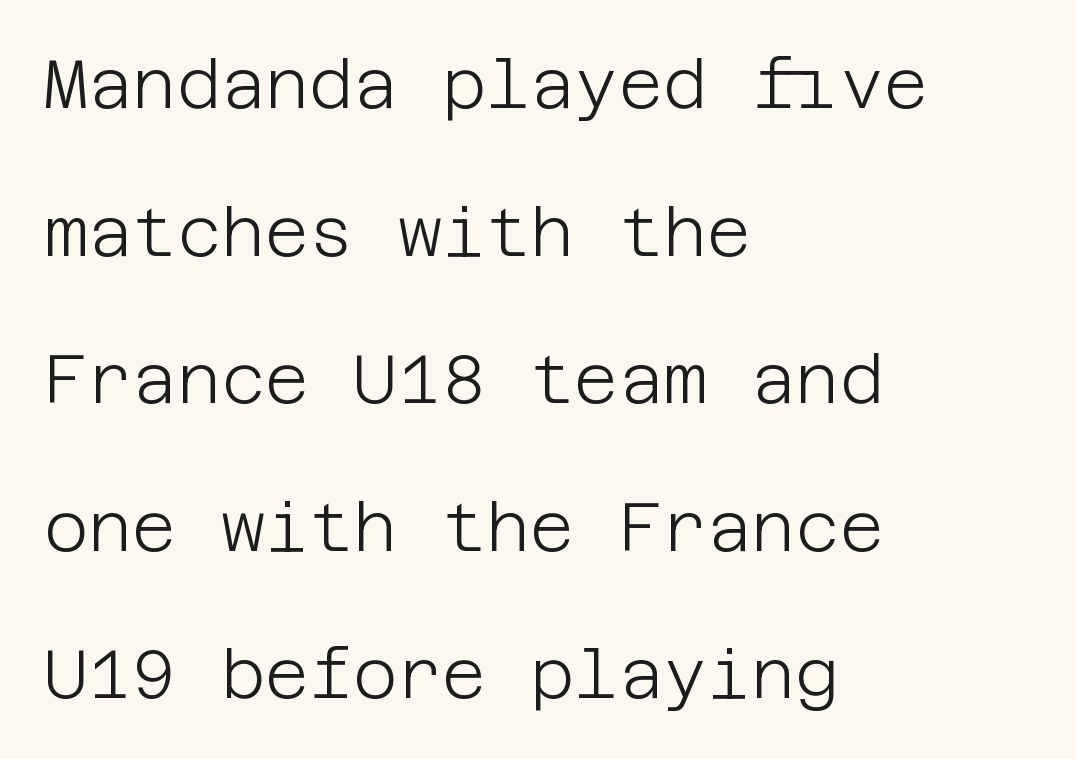
The image shows 68 px light sans-serif type, upright; set left-aligned, loose line spacing (2.17x), normal letter spacing, not underlined; low stroke contrast and a large x-height.
